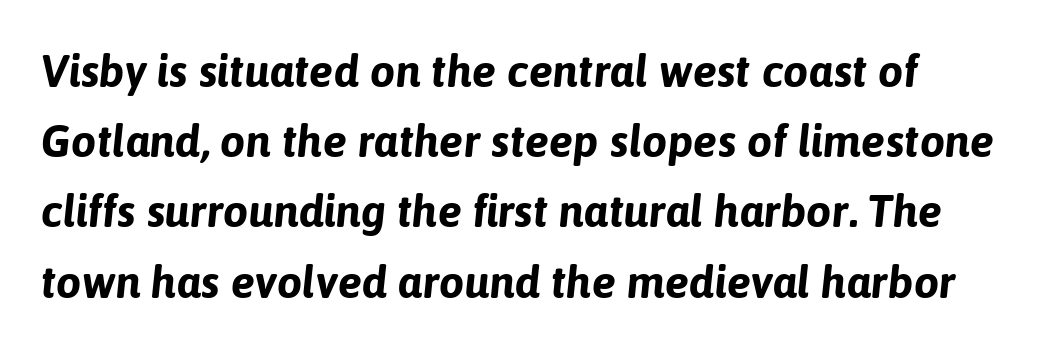
The image shows 45 px bold type, italic (leaning right); set normal line spacing (1.56x), normal letter spacing, not underlined; low stroke contrast and a medium x-height.
